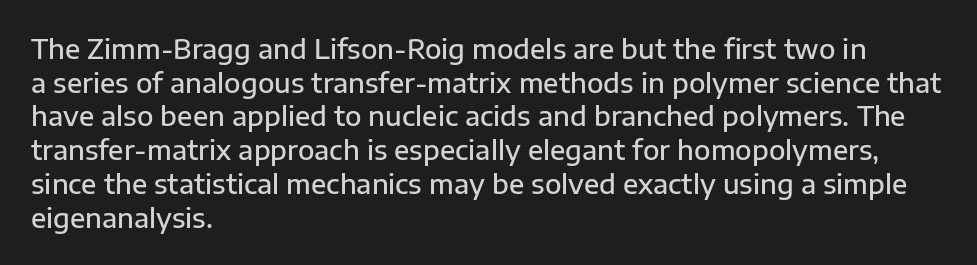
Does the copy run flush right? No — it runs flush left. The passage shown has conventional tracking throughout. Compared with an ordinary text face, these strokes are moderately heavier — a semibold. Unlike italic type, these characters show no tilt at all. No word sits above an underline.
